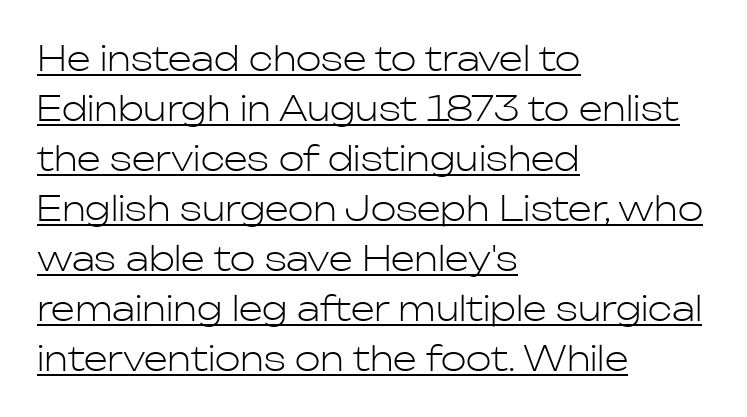
Q: Is the text bold? A: No.
Q: Is the text italic (slanted)? A: No, it is upright.
Q: Is the typeface a serif or a sans-serif typeface? A: Sans-serif.
Q: Is the text underlined? A: Yes.
Q: How is the paragraph aligned? A: Left-aligned.
Q: Is the spacing between letters normal or unusually wide? A: Normal.
Q: Is the spacing between lines tight, normal or loose? A: Normal.
Q: Width (condensed, normal, or wide)? A: Normal.
Q: Stroke contrast? A: Low.
Q: x-height? A: Medium.
Q: Monospaced? A: No.
